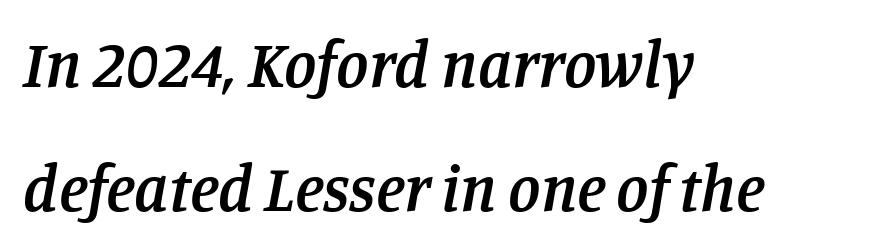
{"serif": "yes", "italic": "yes", "lean": "right", "slant_degrees": 11, "bold": "semi", "weight": "semibold", "width": "normal", "stroke_contrast": "low", "x_height": "large", "monospaced": "no", "underline": "no", "align": "left", "line_spacing": "loose", "line_spacing_ratio": 1.91, "letter_spacing": "normal", "letter_spacing_em": 0.0, "glyph_px": 65}
